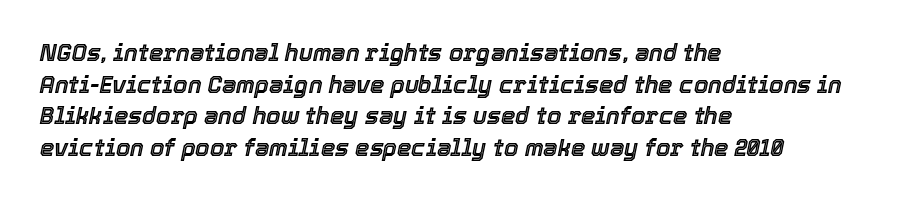
The image shows 23 px text type, italic (leaning right); set left-aligned, normal line spacing (1.37x), normal letter spacing, not underlined.
